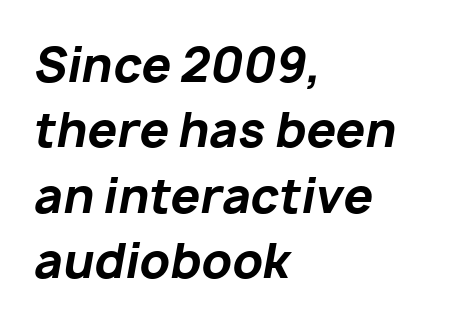
The image shows 47 px bold type, italic (leaning right); set left-aligned, normal line spacing (1.39x), normal letter spacing, not underlined; low stroke contrast and a medium x-height.
